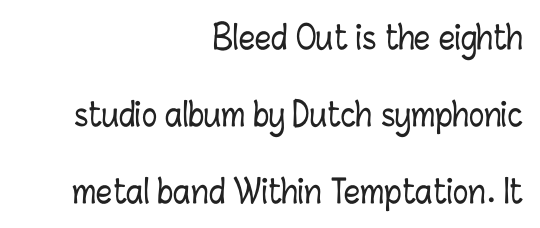
Q: Is the text italic (slanted)? A: No, it is upright.
Q: Is the text underlined? A: No.
Q: How is the paragraph aligned? A: Right-aligned.
Q: Is the spacing between letters normal or unusually wide? A: Normal.
Q: Is the spacing between lines tight, normal or loose? A: Loose.
Q: Width (condensed, normal, or wide)? A: Condensed.
Q: Stroke contrast? A: Low.
Q: x-height? A: Medium.
Q: Monospaced? A: No.
